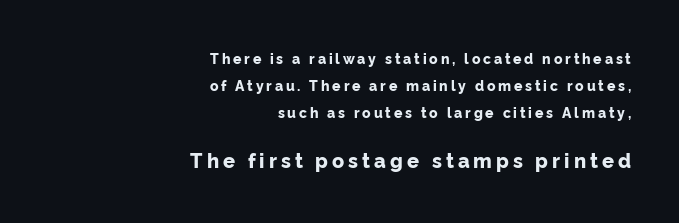
{"italic": "no", "bold": "yes", "underline": "no", "align": "right", "line_spacing": "loose", "line_spacing_ratio": 1.93, "letter_spacing": "wide", "letter_spacing_em": 0.2, "larger_block": "second", "size_ratio": 1.43, "glyph_px": 20}
